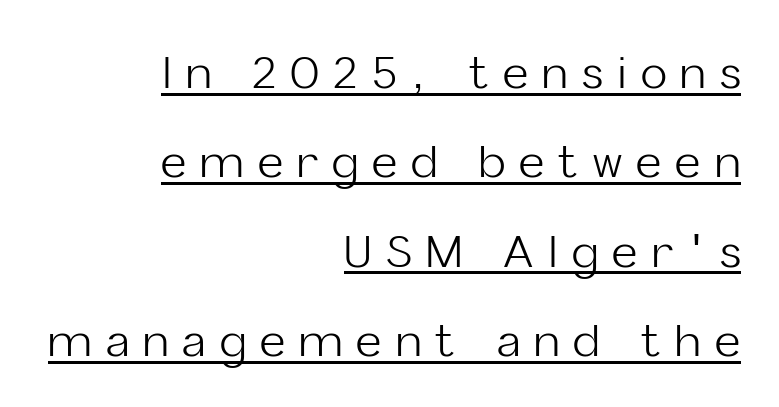
Q: Is the text bold? A: No.
Q: Is the text italic (slanted)? A: No, it is upright.
Q: Is the typeface a serif or a sans-serif typeface? A: Sans-serif.
Q: Is the text underlined? A: Yes.
Q: How is the paragraph aligned? A: Right-aligned.
Q: Is the spacing between letters normal or unusually wide? A: Unusually wide.
Q: Is the spacing between lines tight, normal or loose? A: Loose.
Q: Width (condensed, normal, or wide)? A: Normal.
Q: Stroke contrast? A: Low.
Q: x-height? A: Medium.
Q: Monospaced? A: No.
